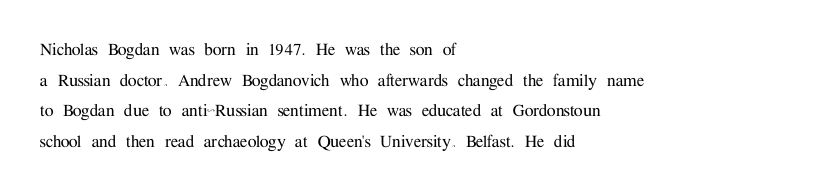
The image shows 20 px text type, upright; set left-aligned, normal line spacing (1.53x), normal letter spacing, not underlined.
